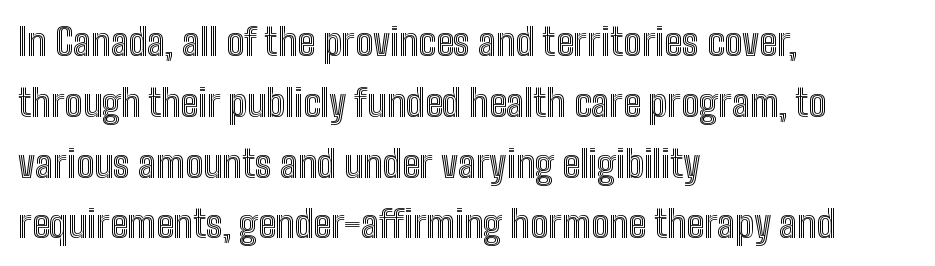
Q: Is the text italic (slanted)? A: No, it is upright.
Q: Is the text underlined? A: No.
Q: How is the paragraph aligned? A: Left-aligned.
Q: Is the spacing between letters normal or unusually wide? A: Normal.
Q: Is the spacing between lines tight, normal or loose? A: Normal.
Q: Width (condensed, normal, or wide)? A: Condensed.
Q: x-height? A: Medium.
Q: Monospaced? A: No.
